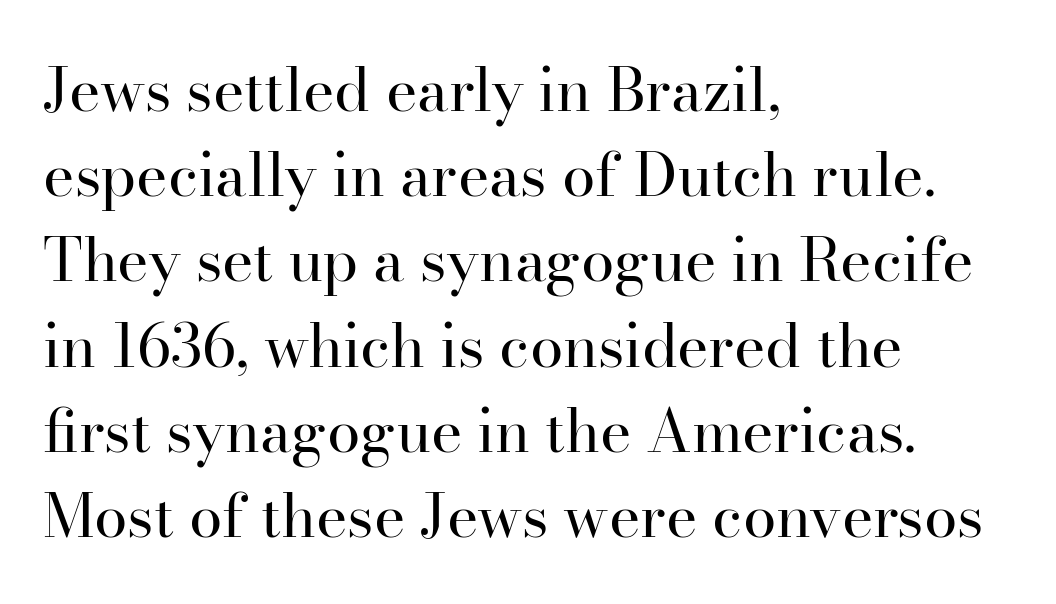
The image shows 60 px regular-weight serif type, upright; set left-aligned, normal line spacing (1.42x), normal letter spacing, not underlined; high stroke contrast and a small x-height.
